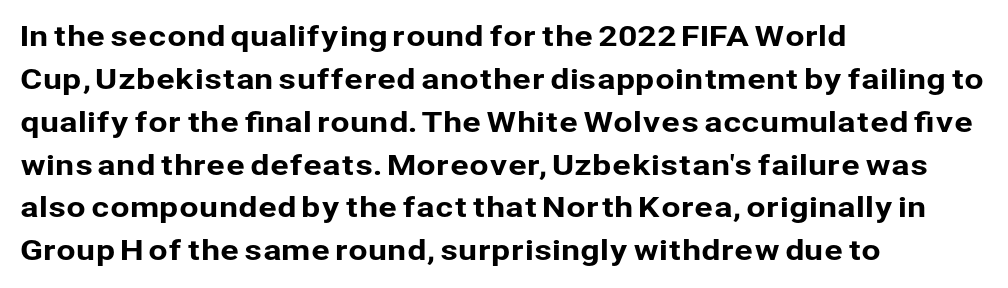
Q: Is the text italic (slanted)? A: No, it is upright.
Q: Is the typeface a serif or a sans-serif typeface? A: Sans-serif.
Q: Is the text underlined? A: No.
Q: How is the paragraph aligned? A: Left-aligned.
Q: Is the spacing between letters normal or unusually wide? A: Normal.
Q: Is the spacing between lines tight, normal or loose? A: Normal.
Q: Width (condensed, normal, or wide)? A: Normal.
Q: Stroke contrast? A: Low.
Q: x-height? A: Medium.
Q: Monospaced? A: No.
